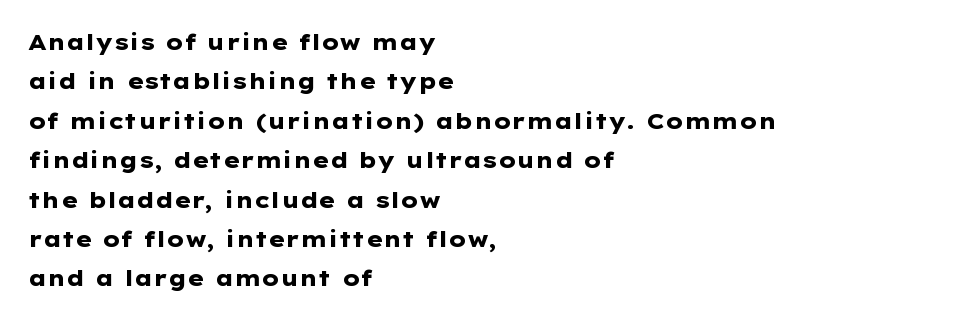
The image shows 22 px bold type, upright; set left-aligned, line spacing 1.79x, normal letter spacing, not underlined.
